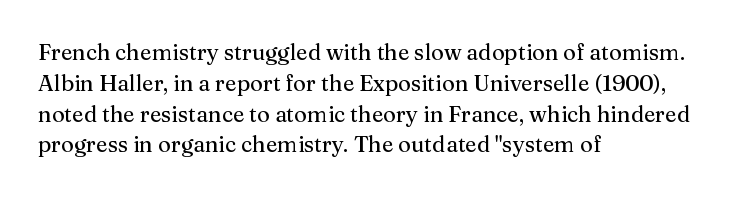
Q: Is the text italic (slanted)? A: No, it is upright.
Q: Is the text underlined? A: No.
Q: How is the paragraph aligned? A: Left-aligned.
Q: Is the spacing between letters normal or unusually wide? A: Normal.
Q: Is the spacing between lines tight, normal or loose? A: Normal.
